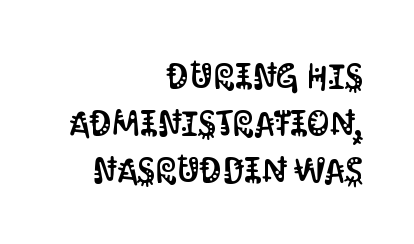
The image shows 36 px condensed sans-serif type, upright; set right-aligned, normal line spacing (1.3x), normal letter spacing, not underlined; medium stroke contrast and a large x-height.
